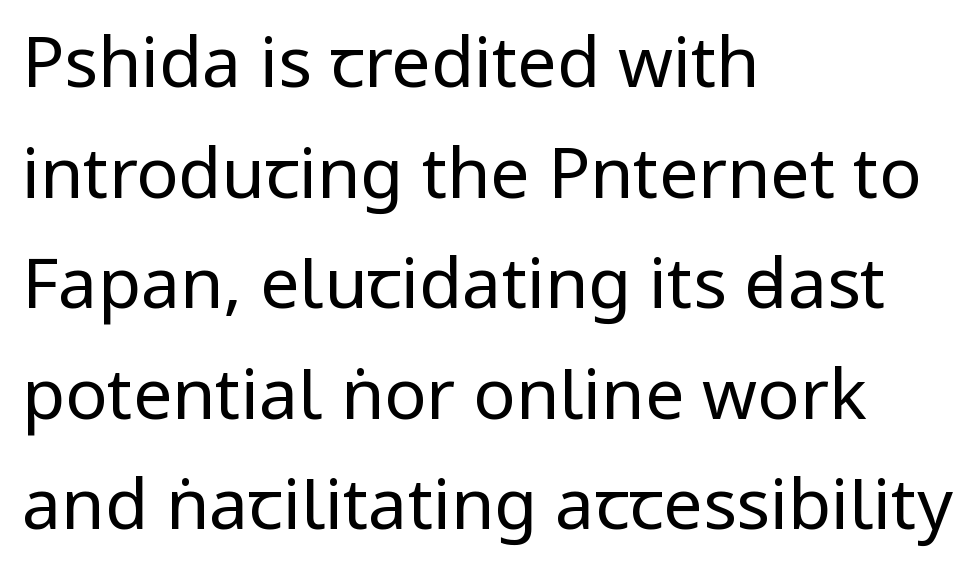
Varying glyph widths throughout — classic text-font behaviour. Rule under the text: the space is simply empty. The rendering anchors every line to the left-hand side. Vertical strokes here are truly vertical. The letters sit at their default tracking, neither squeezed nor spread.
